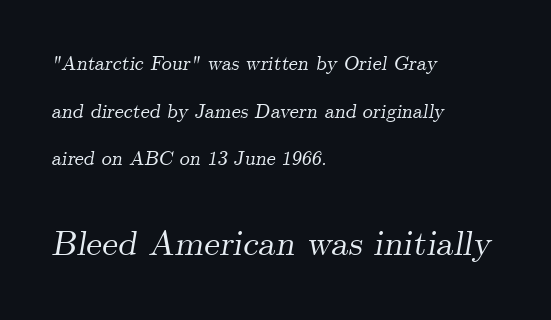
The letters advance in unequal steps, a hallmark of proportional type. The specimen omits any rule beneath the text block's lines. The typography opts for an oblique posture over an upright one. The passage shown begins with its smaller block and ends with its larger one. Interline gaps are noticeably wide in this sample. The glyphs in this specimen are seriffed.
